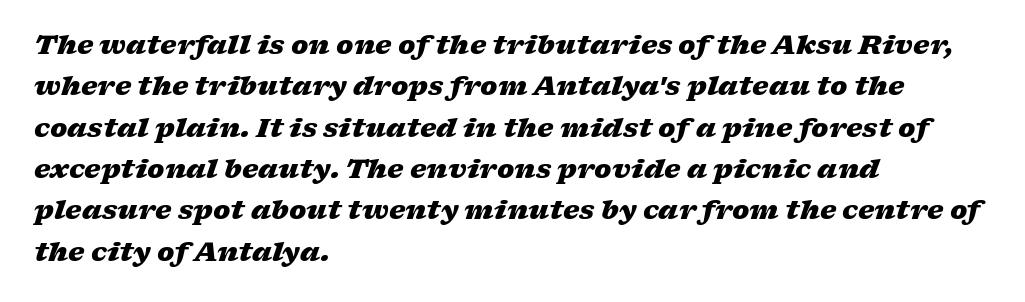
Q: Is the text bold? A: Yes.
Q: Is the text italic (slanted)? A: Yes, it leans right by about 17 degrees.
Q: Is the text underlined? A: No.
Q: How is the paragraph aligned? A: Left-aligned.
Q: Is the spacing between letters normal or unusually wide? A: Normal.
Q: Is the spacing between lines tight, normal or loose? A: Normal.
